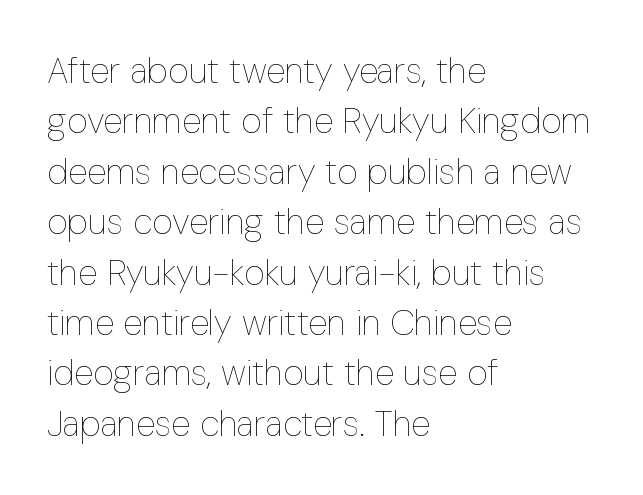
The font's upright variant was chosen for this text. If you drew a ruler down the left edge, every line would touch it. A typesetter would call this leading conventional body-copy spacing. Just letters on the line, the space beneath them empty.
